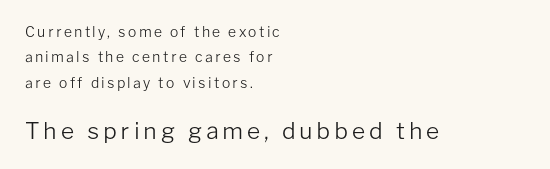
{"italic": "no", "bold": "no", "underline": "no", "align": "left", "line_spacing_ratio": 1.81, "larger_block": "second", "size_ratio": 1.64, "glyph_px": 23}
